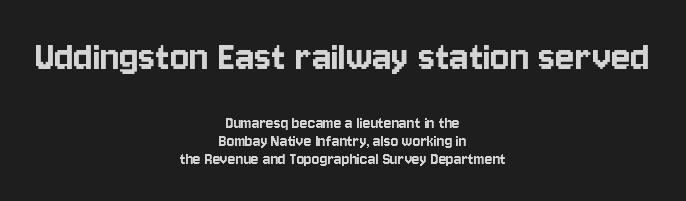
Q: Is the text italic (slanted)? A: No, it is upright.
Q: Is the typeface a serif or a sans-serif typeface? A: Sans-serif.
Q: Is the text underlined? A: No.
Q: How is the paragraph aligned? A: Centered.
Q: Is the spacing between letters normal or unusually wide? A: Normal.
Q: Is the spacing between lines tight, normal or loose? A: Tight.
Q: Which block of text is set in a larger size, the first (top) or the second (bottom)? A: The first (top) one.
Q: Width (condensed, normal, or wide)? A: Condensed.
Q: Stroke contrast? A: Low.
Q: x-height? A: Large.
Q: Monospaced? A: No.
